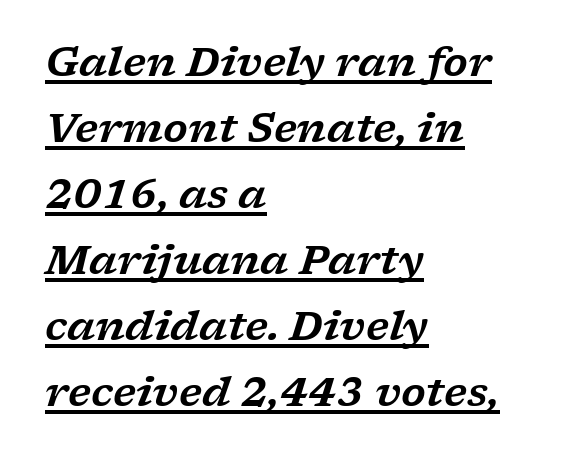
{"serif": "yes", "italic": "yes", "lean": "right", "slant_degrees": 17, "width": "wide", "stroke_contrast": "low", "x_height": "medium", "monospaced": "no", "underline": "yes", "align": "left", "line_spacing": "normal", "line_spacing_ratio": 1.65, "letter_spacing": "normal", "letter_spacing_em": 0.0, "glyph_px": 40}
